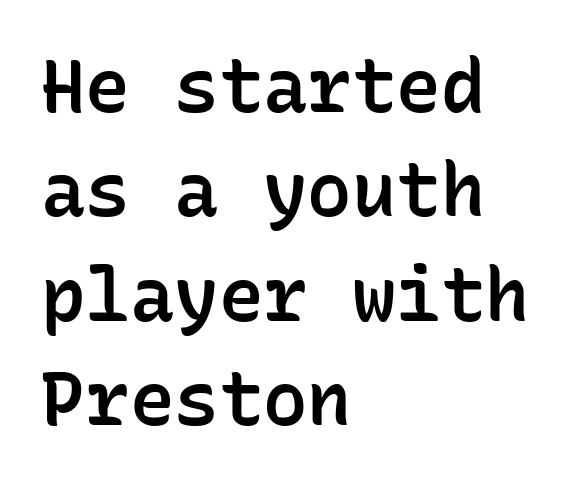
The image shows 74 px semibold sans-serif type, upright, monospaced; set left-aligned, normal line spacing (1.41x), normal letter spacing, not underlined; low stroke contrast and a medium x-height.
